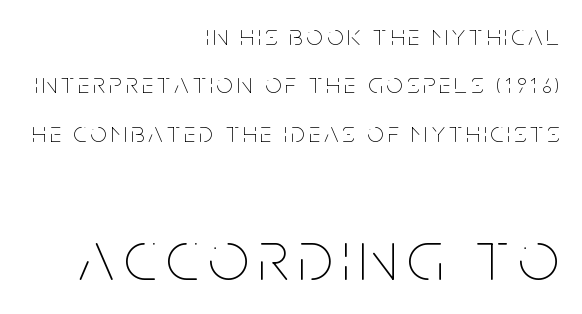
Q: Is the text bold? A: No.
Q: Is the text italic (slanted)? A: No, it is upright.
Q: Is the text underlined? A: No.
Q: How is the paragraph aligned? A: Right-aligned.
Q: Is the spacing between lines tight, normal or loose? A: Normal.
Q: Which block of text is set in a larger size, the first (top) or the second (bottom)? A: The second (bottom) one.
Q: Width (condensed, normal, or wide)? A: Condensed.
Q: Stroke contrast? A: Low.
Q: x-height? A: Large.
Q: Monospaced? A: No.
